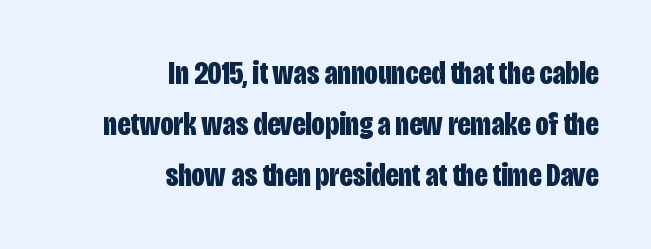
The leading is moderate, giving the passage an even texture. The setting favours the right margin, as signatures and pull-quotes sometimes do. Nobody touched the tracking dial on this one. Do the characters align in a grid? No, the font is proportional. The type sits square on the baseline with zero lean.
